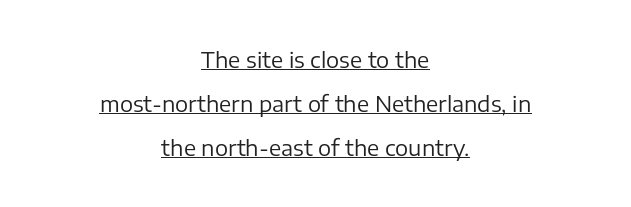
Q: Is the text bold? A: No.
Q: Is the text italic (slanted)? A: No, it is upright.
Q: Is the text underlined? A: Yes.
Q: How is the paragraph aligned? A: Centered.
Q: Is the spacing between letters normal or unusually wide? A: Normal.
Q: Is the spacing between lines tight, normal or loose? A: Loose.
